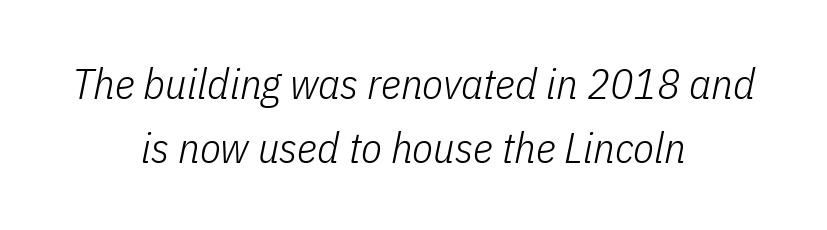
Unmarked baselines from the first word to the last. Think standard paragraph weight, or any step lighter than that. This is oblique type, the kind used for emphasis or titles. Each new line begins a customary step beneath the previous one.
